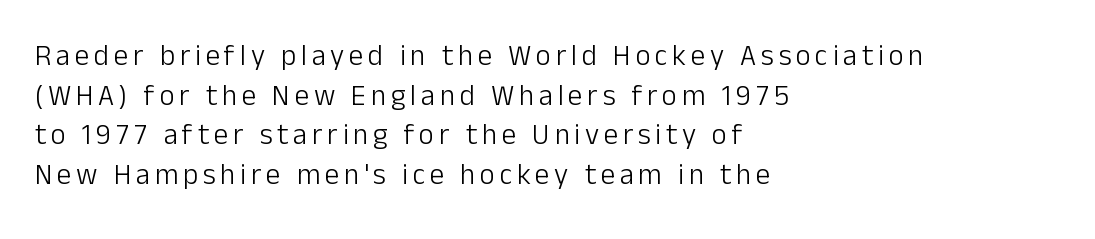
Proportional: the letters do not fall into vertical columns. Horizontally, the lines are justified to the leading edge only. A normal amount of white space separates one row of letters from the next. Nobody drew a line under any word here. The lettering stays uniformly vertical, giving the passage a roman look.
